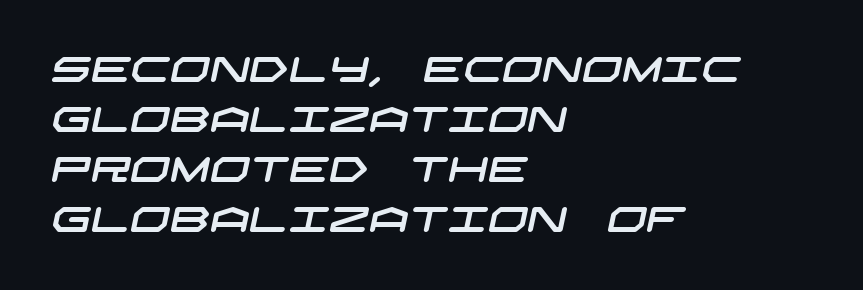
Q: Is the typeface a serif or a sans-serif typeface? A: Sans-serif.
Q: Is the text underlined? A: No.
Q: How is the paragraph aligned? A: Left-aligned.
Q: Is the spacing between letters normal or unusually wide? A: Normal.
Q: Is the spacing between lines tight, normal or loose? A: Normal.
Q: Width (condensed, normal, or wide)? A: Wide.
Q: Stroke contrast? A: Low.
Q: x-height? A: Large.
